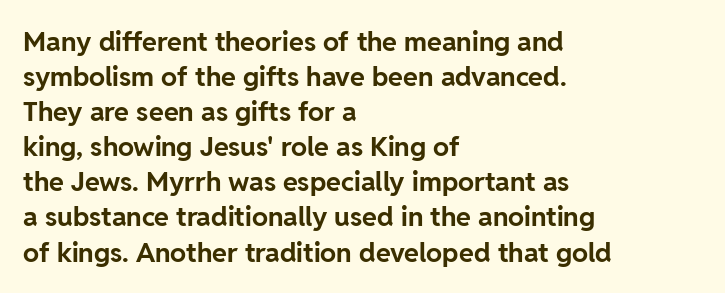
Is there much room between lines? A standard amount, neither cramped nor airy. Emphasis by weight is at full strength: bold. Each word holds together tightly as a unit, with standard inter-letter gaps. Rule under the text: the space is simply empty. Style check: upright. Does the copy run flush right? No — it runs flush left.
